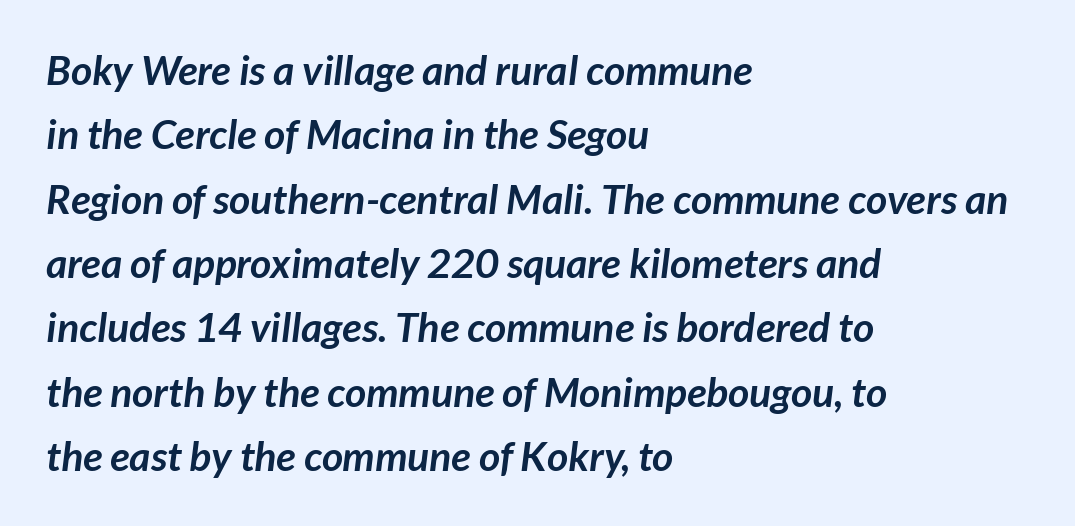
The characters look thick and weighty, a clear bold. Students, note that the glyphs here touch the page at normal intervals. Normally led — the rows are evenly, conventionally spaced. Horizontal alignment here is leftward, the default for most running prose. The letters advance in unequal steps, a hallmark of proportional type. Each row of text sits above clean, open space.
